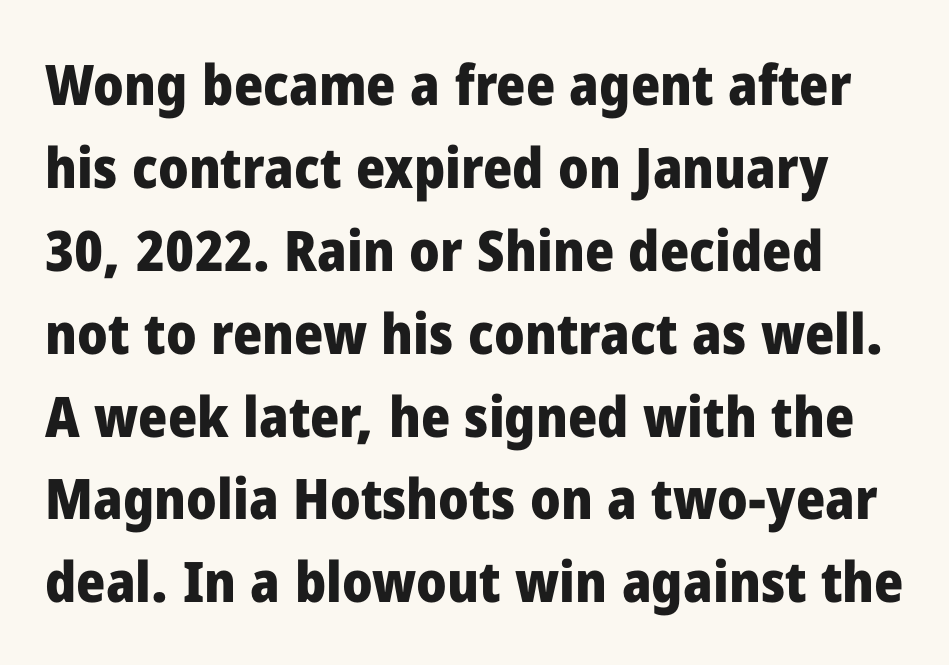
{"serif": "no", "italic": "no", "bold": "yes", "weight": "heavy", "width": "normal", "stroke_contrast": "low", "x_height": "medium", "monospaced": "no", "underline": "no", "line_spacing": "normal", "line_spacing_ratio": 1.48, "letter_spacing": "normal", "letter_spacing_em": 0.0, "glyph_px": 56}
